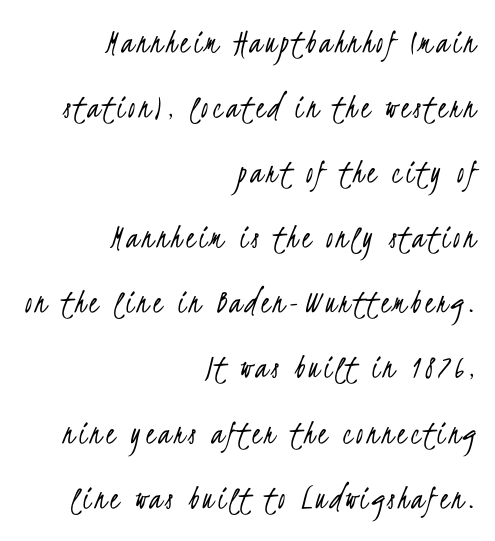
The image shows 35 px light, condensed sans-serif type; set right-aligned, line spacing 1.86x, not underlined; low stroke contrast and a small x-height.
